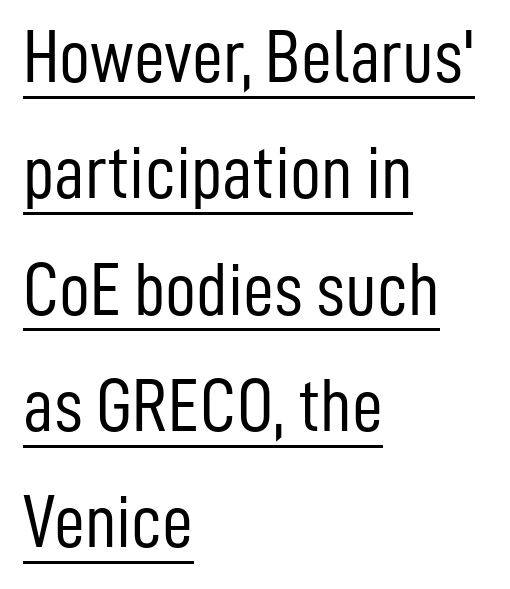
Q: Is the text bold? A: No.
Q: Is the text italic (slanted)? A: No, it is upright.
Q: Is the typeface a serif or a sans-serif typeface? A: Sans-serif.
Q: Is the text underlined? A: Yes.
Q: How is the paragraph aligned? A: Left-aligned.
Q: Is the spacing between letters normal or unusually wide? A: Normal.
Q: Is the spacing between lines tight, normal or loose? A: Normal.
Q: Width (condensed, normal, or wide)? A: Condensed.
Q: Stroke contrast? A: Low.
Q: x-height? A: Medium.
Q: Monospaced? A: No.
